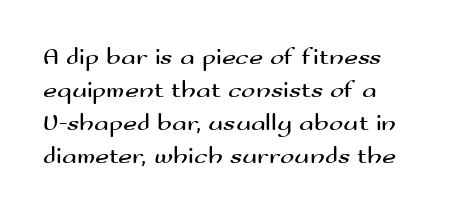
{"italic": "no", "bold": "no", "underline": "no", "align": "left", "line_spacing": "normal", "line_spacing_ratio": 1.37, "letter_spacing": "normal", "letter_spacing_em": 0.0, "glyph_px": 24}
